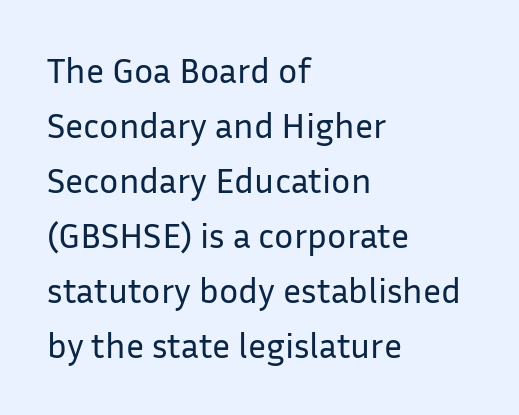
Q: Is the text bold? A: No.
Q: Is the text italic (slanted)? A: No, it is upright.
Q: Is the typeface a serif or a sans-serif typeface? A: Sans-serif.
Q: Is the text underlined? A: No.
Q: How is the paragraph aligned? A: Left-aligned.
Q: Is the spacing between letters normal or unusually wide? A: Normal.
Q: Is the spacing between lines tight, normal or loose? A: Normal.
Q: Width (condensed, normal, or wide)? A: Normal.
Q: Stroke contrast? A: Low.
Q: x-height? A: Medium.
Q: Monospaced? A: No.
